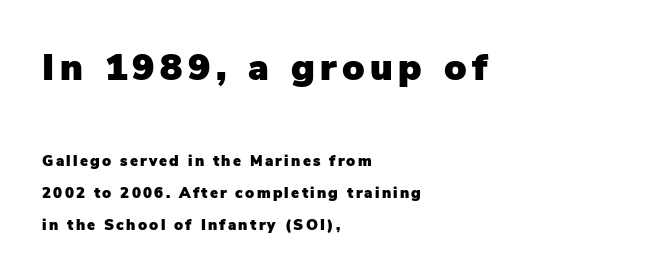
The image shows 37 px sans-serif type, upright; set left-aligned, loose line spacing (2.13x), not underlined; the first (top) block is 2.47x larger; low stroke contrast and a medium x-height.
